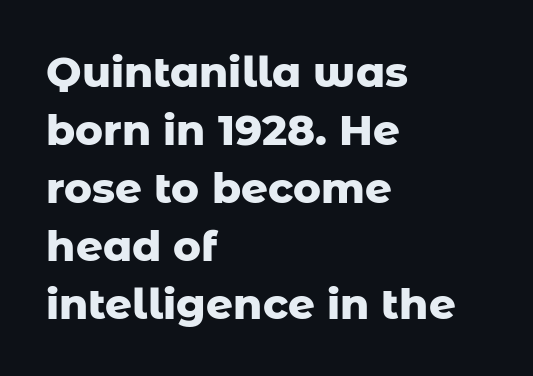
{"serif": "no", "italic": "no", "bold": "yes", "weight": "heavy", "width": "normal", "stroke_contrast": "low", "x_height": "medium", "monospaced": "no", "underline": "no", "align": "left", "line_spacing": "normal", "line_spacing_ratio": 1.38, "letter_spacing": "normal", "letter_spacing_em": 0.0, "glyph_px": 42}
